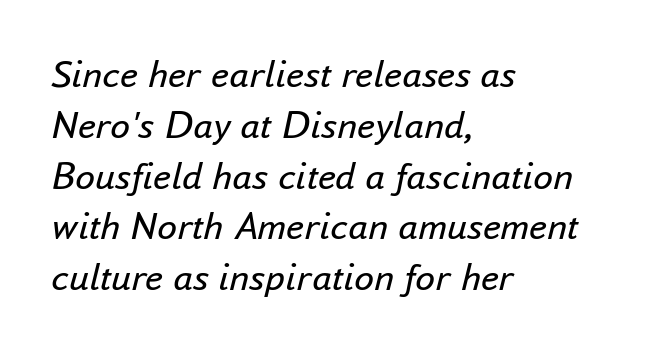
Q: Is the text bold? A: No.
Q: Is the text italic (slanted)? A: Yes, it leans right by about 16 degrees.
Q: Is the text underlined? A: No.
Q: How is the paragraph aligned? A: Left-aligned.
Q: Is the spacing between letters normal or unusually wide? A: Normal.
Q: Is the spacing between lines tight, normal or loose? A: Normal.
Q: Width (condensed, normal, or wide)? A: Normal.
Q: Stroke contrast? A: Low.
Q: x-height? A: Small.
Q: Monospaced? A: No.
